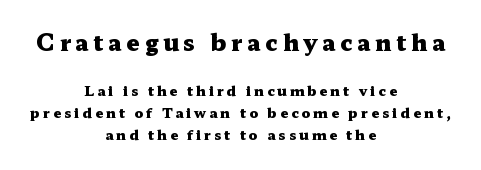
Q: Is the text bold? A: Yes.
Q: Is the text italic (slanted)? A: No, it is upright.
Q: Is the text underlined? A: No.
Q: How is the paragraph aligned? A: Centered.
Q: Is the spacing between letters normal or unusually wide? A: Unusually wide.
Q: Is the spacing between lines tight, normal or loose? A: Normal.
Q: Which block of text is set in a larger size, the first (top) or the second (bottom)? A: The first (top) one.
